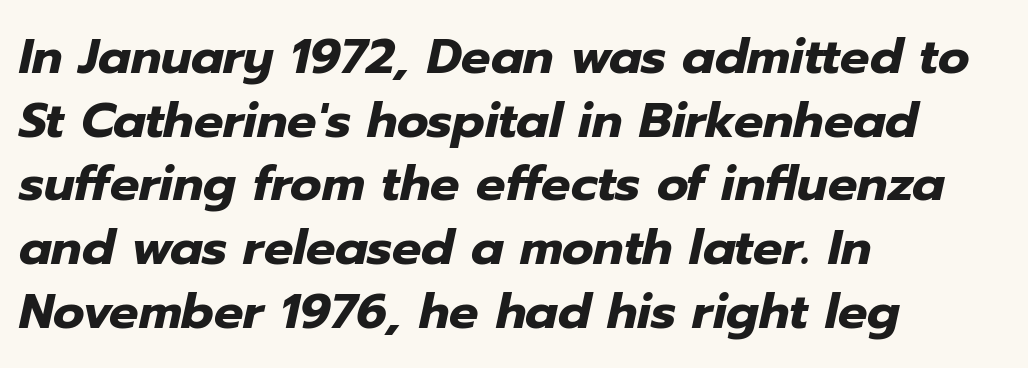
Spacing verdict: proportional, widths tailored to each character. Notice how thick the strokes are: this is what a full bold looks like. Characters follow at the spacing the type designer built in. An italicized treatment has been applied to the whole sample. A clean baseline with only descenders dipping below it.
